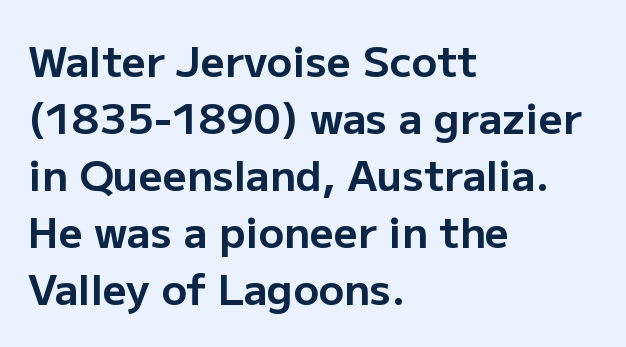
Q: Is the text bold? A: Yes.
Q: Is the text italic (slanted)? A: No, it is upright.
Q: Is the typeface a serif or a sans-serif typeface? A: Sans-serif.
Q: Is the text underlined? A: No.
Q: How is the paragraph aligned? A: Left-aligned.
Q: Is the spacing between letters normal or unusually wide? A: Normal.
Q: Is the spacing between lines tight, normal or loose? A: Normal.
Q: Width (condensed, normal, or wide)? A: Normal.
Q: Stroke contrast? A: Low.
Q: x-height? A: Medium.
Q: Monospaced? A: No.
